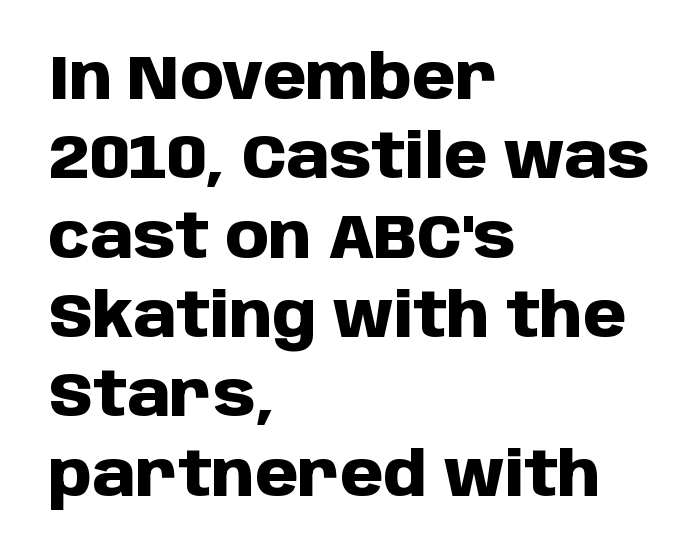
{"serif": "no", "italic": "no", "bold": "yes", "weight": "heavy", "width": "normal", "stroke_contrast": "low", "x_height": "large", "monospaced": "no", "underline": "no", "align": "left", "line_spacing": "normal", "line_spacing_ratio": 1.28, "letter_spacing": "normal", "letter_spacing_em": 0.0, "glyph_px": 62}
